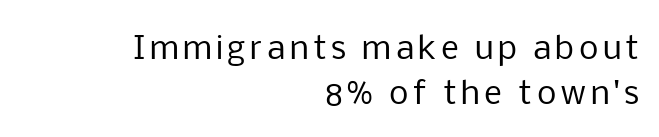
Designer's note — italics off, roman on. Proportional: the letters do not fall into vertical columns. One-word summary of the alignment: right. The line-height multiplier appears to be the usual default. This rendering features lettering with no underline. No letter is thick-stroked: the sample isn't bold.
